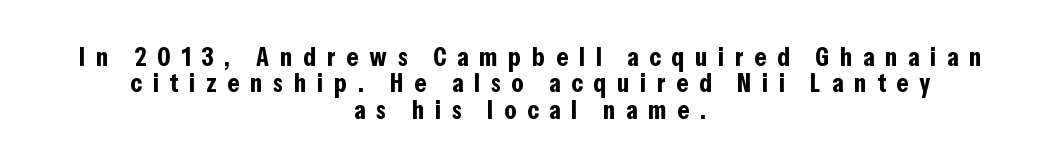
The image shows 27 px bold type, upright; set centered, tight line spacing (0.98x), unusually wide letter spacing (+0.4 em), not underlined.
